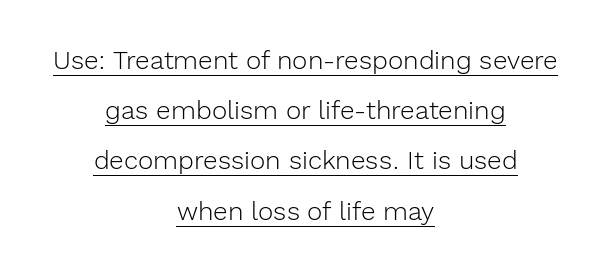
{"italic": "no", "bold": "no", "underline": "yes", "align": "center", "line_spacing": "loose", "line_spacing_ratio": 1.93, "letter_spacing": "normal", "letter_spacing_em": 0.0, "glyph_px": 26}
